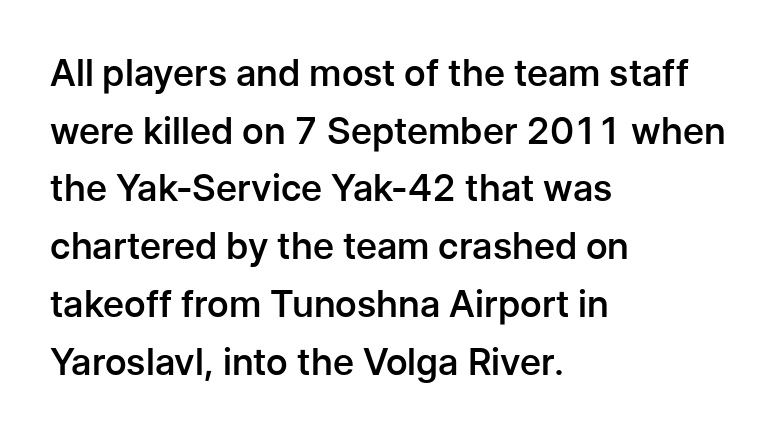
The letters are semibold — heavier than regular but short of a full bold. Each letter keeps its own natural width here, so spacing adapts to shape. Compared with typical body copy, the letter spacing here is the same. The specimen reads as upright at a glance. Honestly, the row spacing looks completely unremarkable. The letters carry no serifs — their stems end cleanly without finishing strokes.
